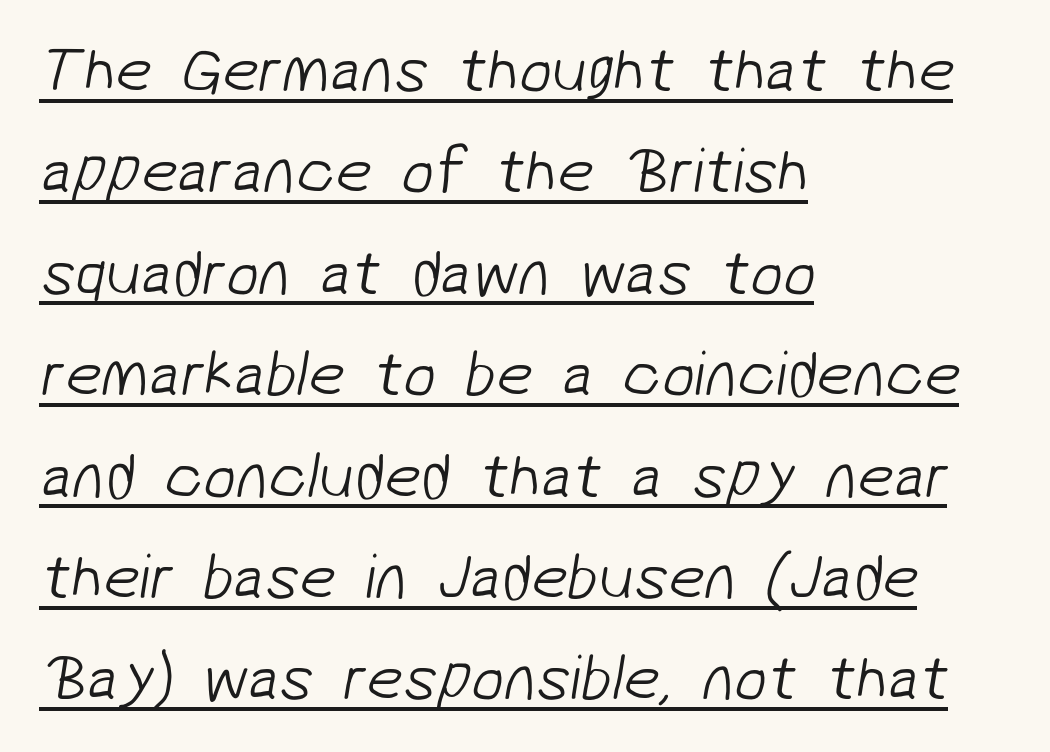
No letter is thick-stroked: the sample isn't bold. Each line starts at the same left margin while the right side varies. Line spacing here is normal. Character widths vary here, with narrow letters taking less room than wide ones. Serif or sans? Sans — the stroke terminals are bare. Inter-character spacing is left at the font's built-in metrics.
